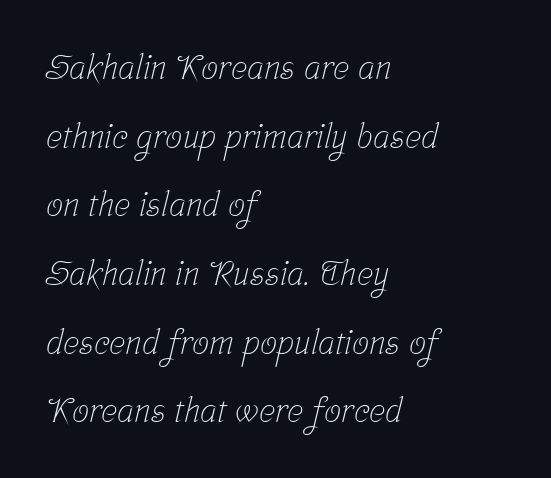
Small tapered or slab feet sit at the stroke ends, so this counts as serif. Reading down the block, your eye returns to a fixed left position each line. Interline gaps are noticeably wide in this sample. The face looks like a standard text weight, possibly lighter. The horizontal fit of the characters is conventional and even.
